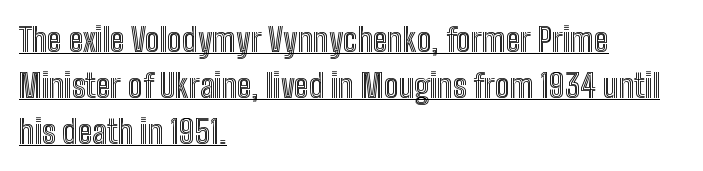
Q: Is the text italic (slanted)? A: No, it is upright.
Q: Is the text underlined? A: Yes.
Q: How is the paragraph aligned? A: Left-aligned.
Q: Is the spacing between letters normal or unusually wide? A: Normal.
Q: Is the spacing between lines tight, normal or loose? A: Normal.
Q: Width (condensed, normal, or wide)? A: Condensed.
Q: x-height? A: Medium.
Q: Monospaced? A: No.
